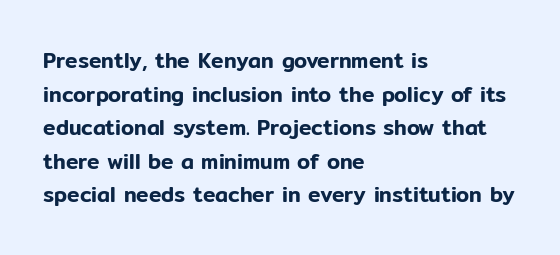
{"italic": "no", "underline": "no", "align": "left", "line_spacing": "normal", "line_spacing_ratio": 1.6, "letter_spacing": "normal", "letter_spacing_em": 0.0, "glyph_px": 21}
